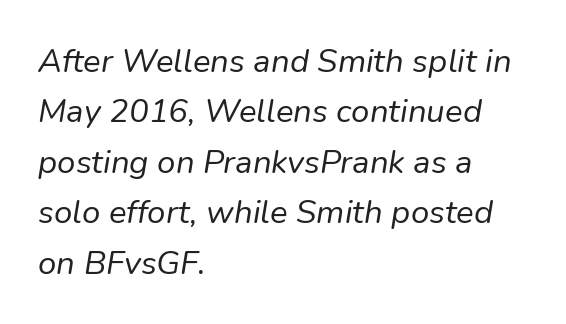
Q: Is the text bold? A: No.
Q: Is the text italic (slanted)? A: Yes, it leans right by about 9 degrees.
Q: Is the text underlined? A: No.
Q: How is the paragraph aligned? A: Left-aligned.
Q: Is the spacing between letters normal or unusually wide? A: Normal.
Q: Is the spacing between lines tight, normal or loose? A: Normal.
Q: Width (condensed, normal, or wide)? A: Normal.
Q: Stroke contrast? A: Low.
Q: x-height? A: Medium.
Q: Monospaced? A: No.
